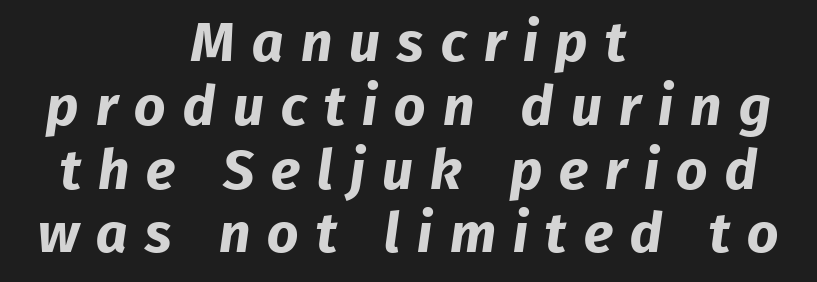
There is plenty of visible air inserted between adjacent glyphs. This sample has the flowing, uneven cadence of proportional lettering. You can tell from the bare stems that sans-serif type was used. Neither beginnings nor endings align; midpoints do. Descenders hang freely into open space.
